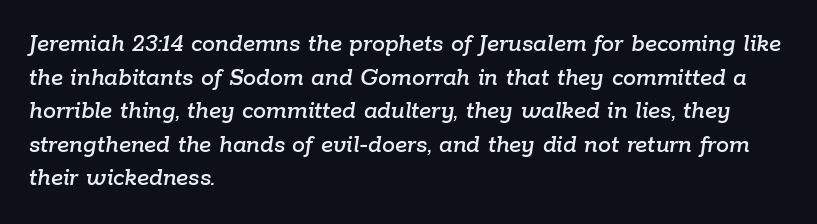
The rendering keeps characters at their native spacing. The space between consecutive lines is moderate. This sample uses an oblique cut, with every glyph tilted off the vertical. A bare baseline throughout the passage.
